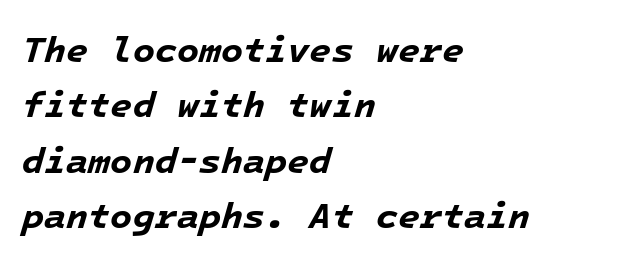
The image shows 36 px bold type, italic (leaning right), monospaced; set left-aligned, normal line spacing (1.54x), normal letter spacing, not underlined; low stroke contrast and a medium x-height.
